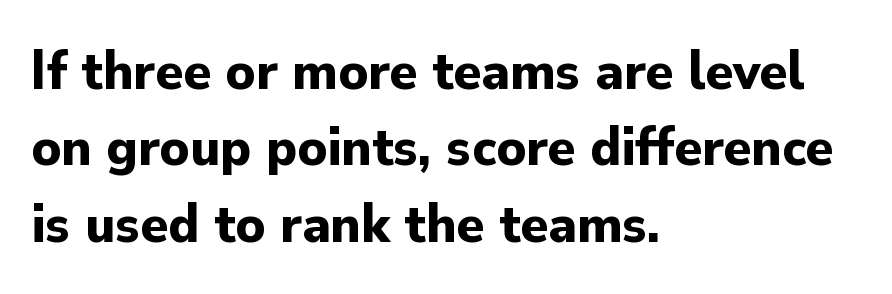
The image shows 57 px bold sans-serif type, upright; set left-aligned, normal line spacing (1.34x), normal letter spacing, not underlined; low stroke contrast and a small x-height.
